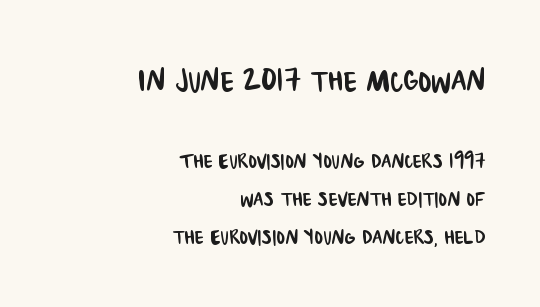
The image shows 39 px condensed sans-serif type; set right-aligned, normal line spacing (1.47x), normal letter spacing, not underlined; the first (top) block is 1.5x larger; low stroke contrast and a large x-height.
